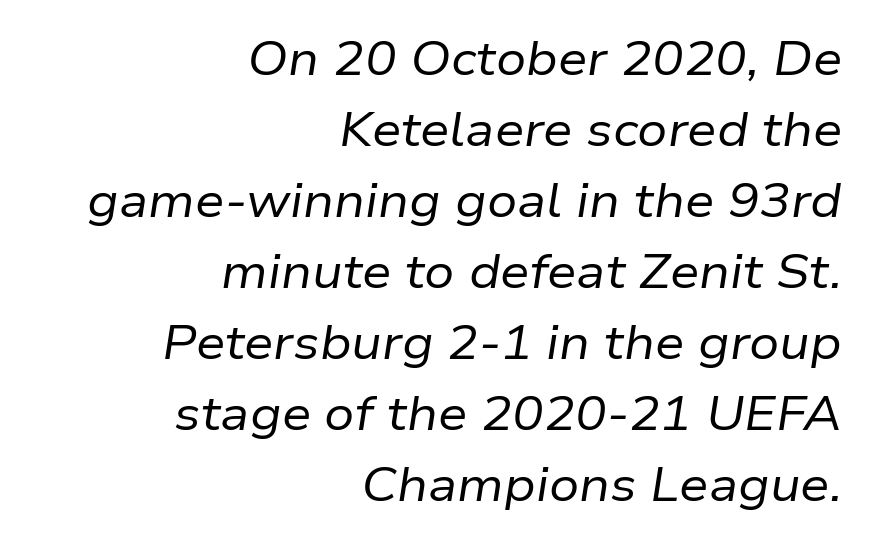
Words appear dense and cohesive because spacing is normal. Italic? Definitely — the glyphs are oblique. The paragraph has a hard right edge and a soft left edge. Do the characters align in a grid? No, the font is proportional. Letters rest on an invisible, unmarked baseline. Bold? No — there's no thickening of the strokes.
